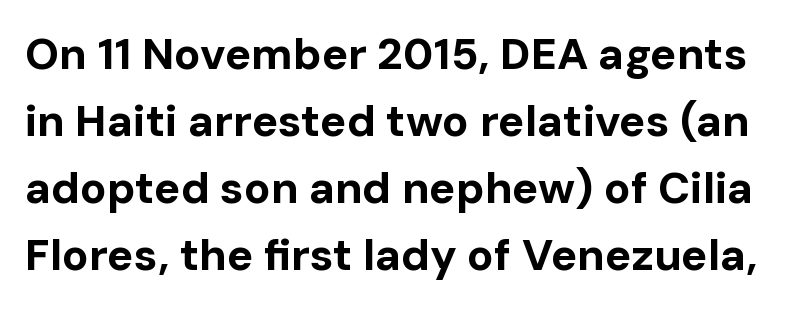
Look at the tracking — it's just the regular setting, nothing added. The letters advance in unequal steps, a hallmark of proportional type. Its strokes are broad and dark, the hallmark of bold type. A typesetter would mark this as roman, not italic.
